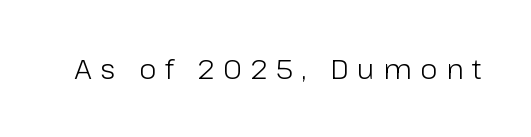
The image shows 28 px light sans-serif type, upright; set unusually wide letter spacing (+0.31 em), not underlined; low stroke contrast and a medium x-height.
